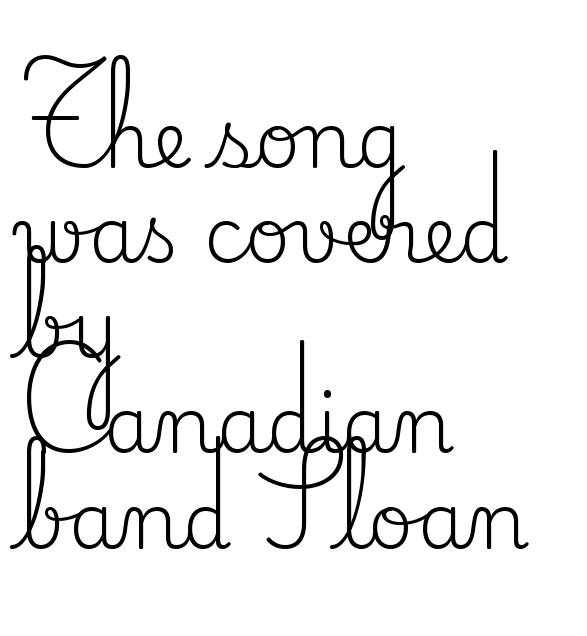
Q: Is the text bold? A: No.
Q: Is the text italic (slanted)? A: No, it is upright.
Q: Is the typeface a serif or a sans-serif typeface? A: Serif.
Q: Is the text underlined? A: No.
Q: How is the paragraph aligned? A: Left-aligned.
Q: Is the spacing between letters normal or unusually wide? A: Normal.
Q: Width (condensed, normal, or wide)? A: Normal.
Q: Stroke contrast? A: Medium.
Q: x-height? A: Small.
Q: Monospaced? A: No.
